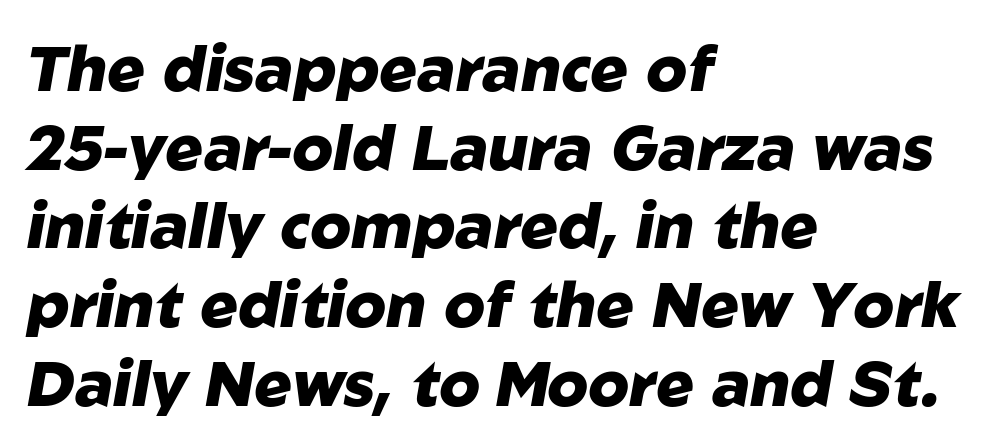
The image shows 63 px heavy type, italic (leaning right); set left-aligned, normal line spacing (1.25x), normal letter spacing, not underlined; low stroke contrast and a medium x-height.
